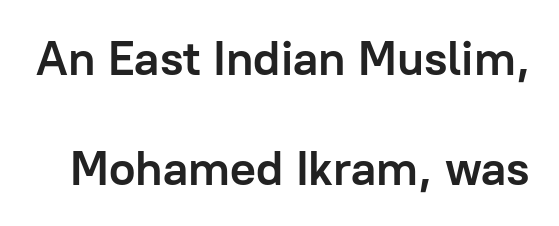
The space directly below the letters is spotless. Does the lettering tilt? It doesn't — this is upright. Spacing between characters is what you'd get straight out of the box. The line-height multiplier appears high, well above default. Chunky letters — that's bold for sure.
